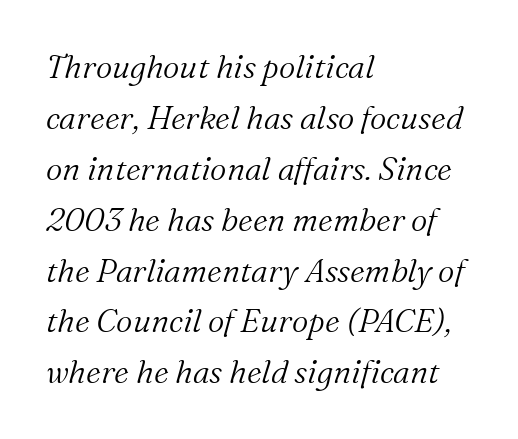
The glyphs in this specimen are seriffed. A typesetter would call this proportional, since set widths differ per character. The characters are drawn with everyday or finer stroke widths. One-word summary of the alignment: left. The letters are slanted; this is an italic face. Observe the ordinary spacing: letters are neighbours, not strangers.
